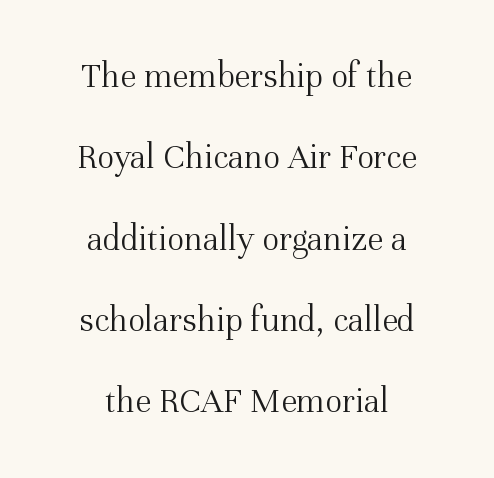
The lettering stays uniformly vertical, giving the passage a roman look. You could not count columns in this text — the font is proportionally spaced. Teacher's note: observe the equal gaps on both sides — that is centered alignment. Regarding leading, the lines here are spaced well apart. This is serif lettering, the kind often seen in printed books. The typeface has the unassuming heft of standard copy or less.
